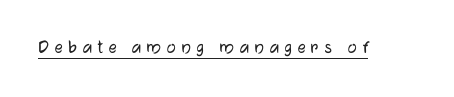
Q: Is the text italic (slanted)? A: No, it is upright.
Q: Is the text underlined? A: Yes.
Q: Is the spacing between letters normal or unusually wide? A: Unusually wide.
